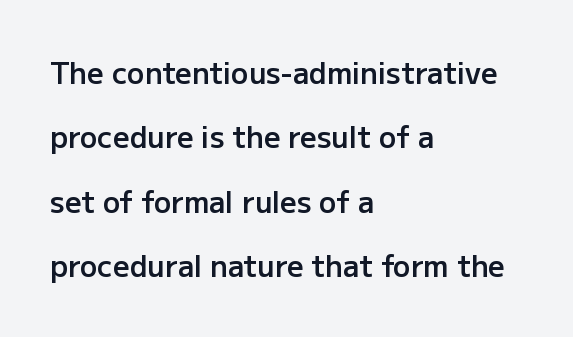
The image shows 29 px semibold sans-serif type, upright; set left-aligned, loose line spacing (2.22x), normal letter spacing, not underlined; low stroke contrast and a medium x-height.
